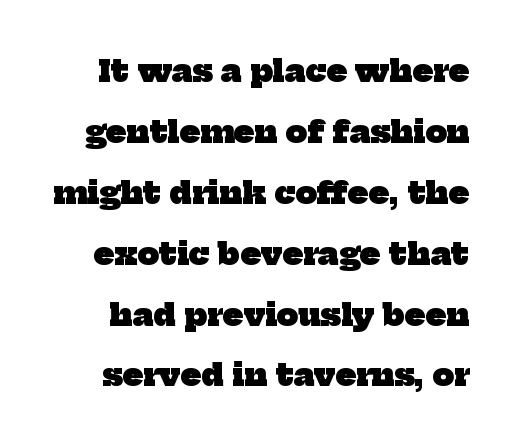
Old-style or modern, the face here clearly has serifs. Note the varied advance widths — an 'i' is clearly narrower than an 'm'. Tracking value appears to be zero — textbook default spacing. Type without underlining. The block of text is sparse from top to bottom, with ample space between rows.
